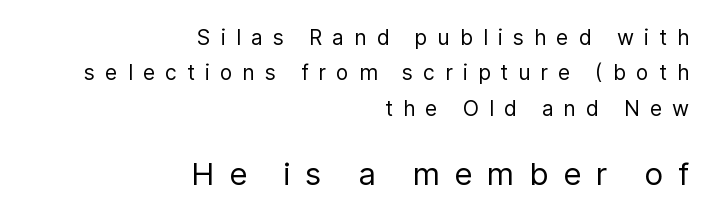
The image shows 31 px regular-weight sans-serif type, upright; set right-aligned, normal line spacing (1.69x), unusually wide letter spacing (+0.48 em), not underlined; the second (bottom) block is 1.48x larger; low stroke contrast and a medium x-height.
